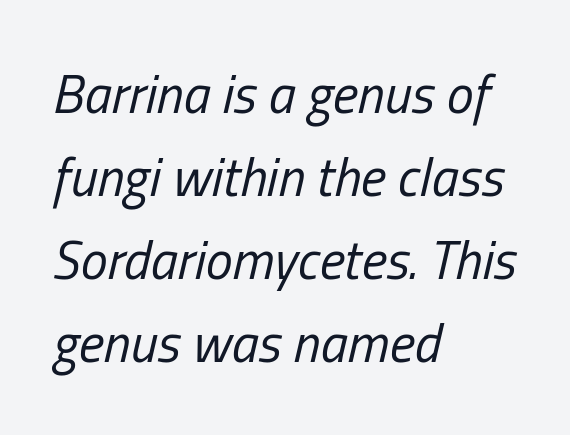
The type is set solid horizontally, with unmodified tracking. Compared with typical paragraphs, the rows here are spaced about the same. The letters advance in unequal steps, a hallmark of proportional type. The typography opts for an oblique posture over an upright one. A bare baseline throughout the passage. Every row of glyphs begins at an identical x-position on the left.
